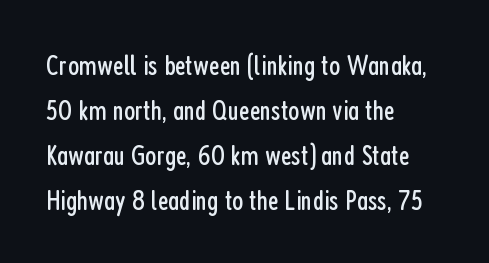
Rule under the text: the space is simply empty. Character widths vary here, with narrow letters taking less room than wide ones. Bold? No — there's no thickening of the strokes. The axis of the letterforms is exactly vertical.
